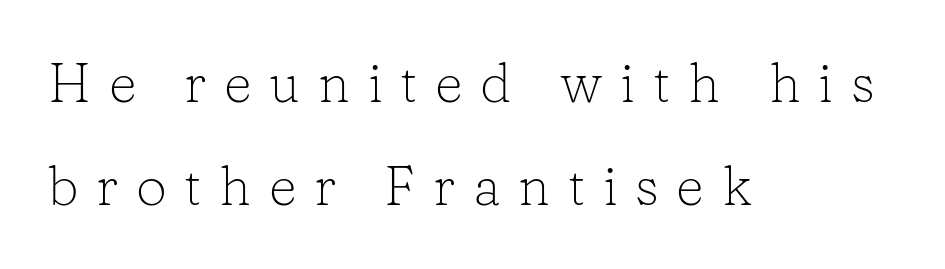
{"serif": "yes", "italic": "no", "bold": "no", "weight": "light", "width": "normal", "stroke_contrast": "low", "x_height": "medium", "monospaced": "no", "underline": "no", "align": "left", "line_spacing_ratio": 1.88, "letter_spacing": "wide", "letter_spacing_em": 0.32, "glyph_px": 55}
